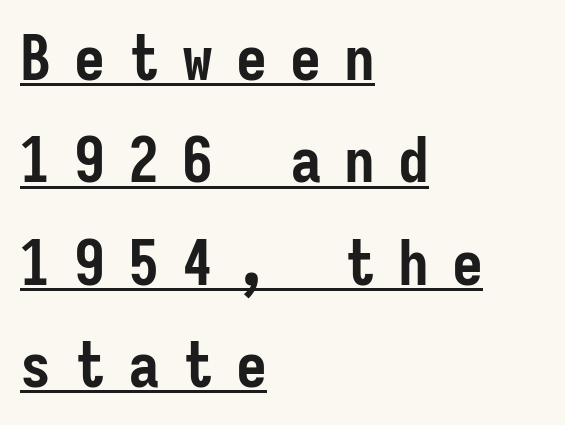
The image shows 62 px semibold, condensed sans-serif type, upright, monospaced; set left-aligned, normal line spacing (1.65x), unusually wide letter spacing (+0.37 em), underlined; low stroke contrast and a medium x-height.
